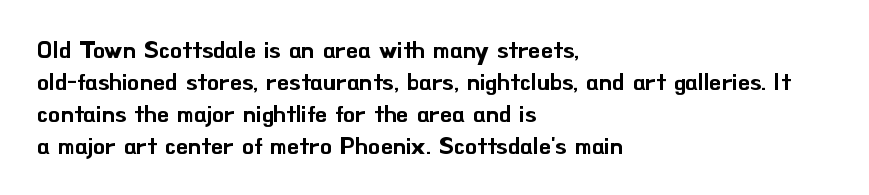
No italicization has been applied; the sample stays upright. The vertical gap from one line to the next is medium. Standard letterfit; no display-style spreading of the glyphs. The passage is arranged the way most books set body copy — flush left. Rule under the text: the space is simply empty.
